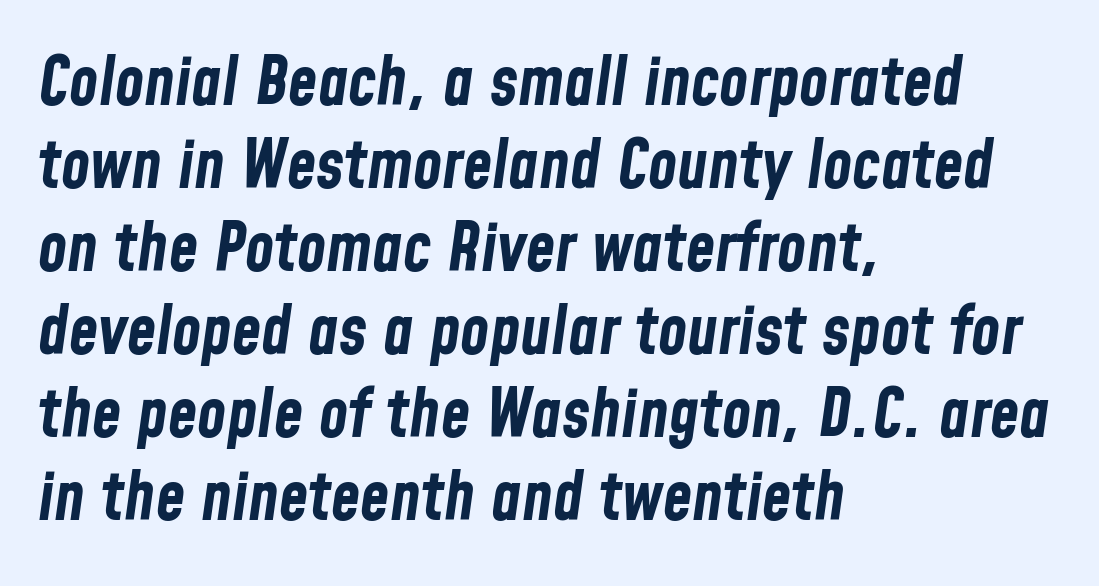
Q: Is the text bold? A: Yes.
Q: Is the text italic (slanted)? A: Yes, it leans right by about 8 degrees.
Q: Is the text underlined? A: No.
Q: How is the paragraph aligned? A: Left-aligned.
Q: Is the spacing between letters normal or unusually wide? A: Normal.
Q: Width (condensed, normal, or wide)? A: Condensed.
Q: Stroke contrast? A: Low.
Q: x-height? A: Medium.
Q: Monospaced? A: No.
